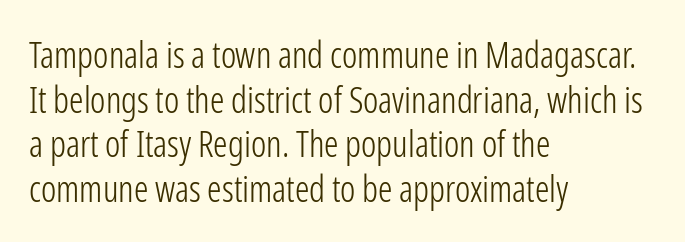
Q: Is the text bold? A: No.
Q: Is the text italic (slanted)? A: No, it is upright.
Q: Is the typeface a serif or a sans-serif typeface? A: Sans-serif.
Q: Is the text underlined? A: No.
Q: How is the paragraph aligned? A: Left-aligned.
Q: Is the spacing between letters normal or unusually wide? A: Normal.
Q: Width (condensed, normal, or wide)? A: Condensed.
Q: Stroke contrast? A: Low.
Q: x-height? A: Medium.
Q: Monospaced? A: No.
